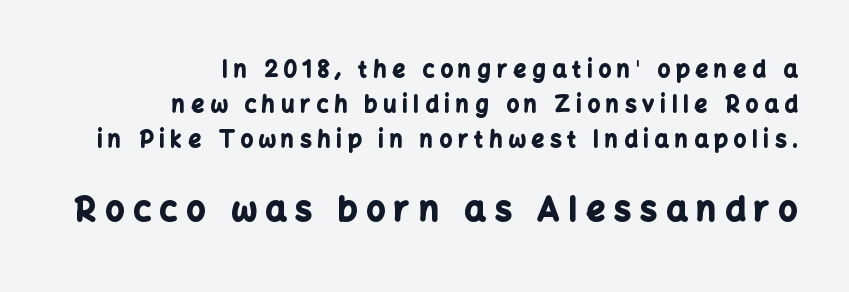
The image shows 33 px bold sans-serif type, upright; set right-aligned, normal line spacing (1.59x), unusually wide letter spacing (+0.28 em), not underlined; the second (bottom) block is 1.5x larger; low stroke contrast and a medium x-height.
